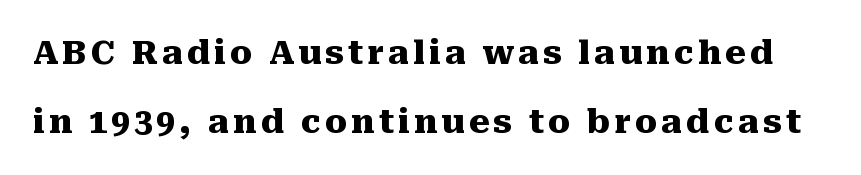
Think of a printed novel: that variable character pitch is what you see here. Quick note: interline space is abundant. Underlining? Definitely not there. The font family rendered here belongs to the serif group. These words are printed bold, with thick strokes throughout.
